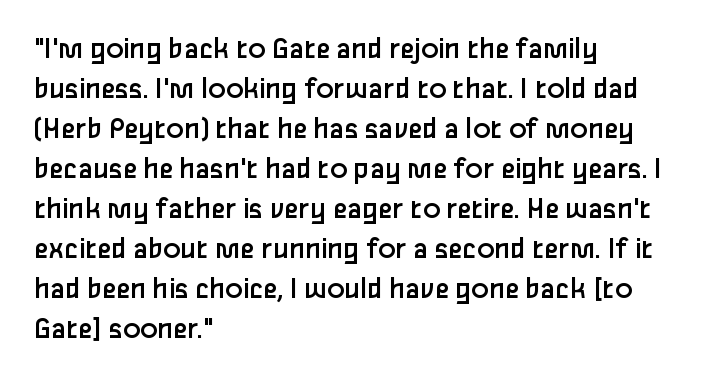
The image shows 32 px regular-weight sans-serif type, upright; set left-aligned, normal line spacing (1.25x), normal letter spacing, not underlined; low stroke contrast and a medium x-height.
